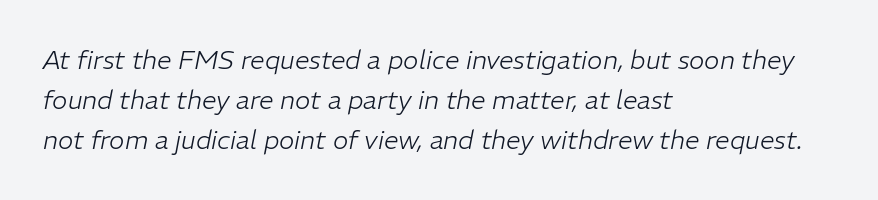
{"italic": "yes", "lean": "right", "slant_degrees": 11, "bold": "no", "underline": "no", "align": "left", "line_spacing": "normal", "line_spacing_ratio": 1.53, "letter_spacing": "normal", "letter_spacing_em": 0.0, "glyph_px": 26}
